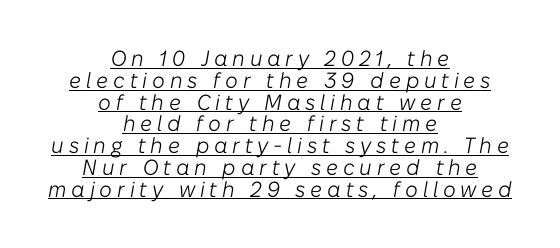
Q: Is the text bold? A: No.
Q: Is the text italic (slanted)? A: Yes, it leans right by about 10 degrees.
Q: Is the text underlined? A: Yes.
Q: How is the paragraph aligned? A: Centered.
Q: Is the spacing between letters normal or unusually wide? A: Unusually wide.
Q: Is the spacing between lines tight, normal or loose? A: Tight.
